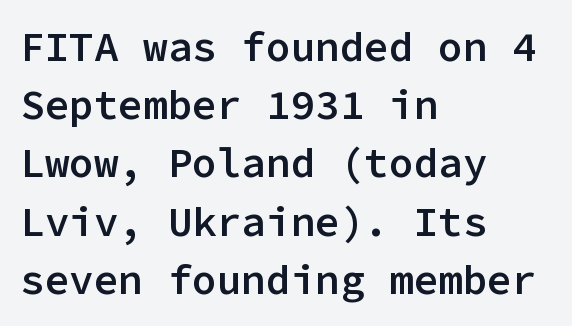
Q: Is the text bold? A: Semi-bold.
Q: Is the text italic (slanted)? A: No, it is upright.
Q: Is the typeface a serif or a sans-serif typeface? A: Sans-serif.
Q: Is the text underlined? A: No.
Q: How is the paragraph aligned? A: Left-aligned.
Q: Is the spacing between letters normal or unusually wide? A: Normal.
Q: Is the spacing between lines tight, normal or loose? A: Normal.
Q: Width (condensed, normal, or wide)? A: Normal.
Q: Stroke contrast? A: Low.
Q: x-height? A: Medium.
Q: Monospaced? A: Yes.
